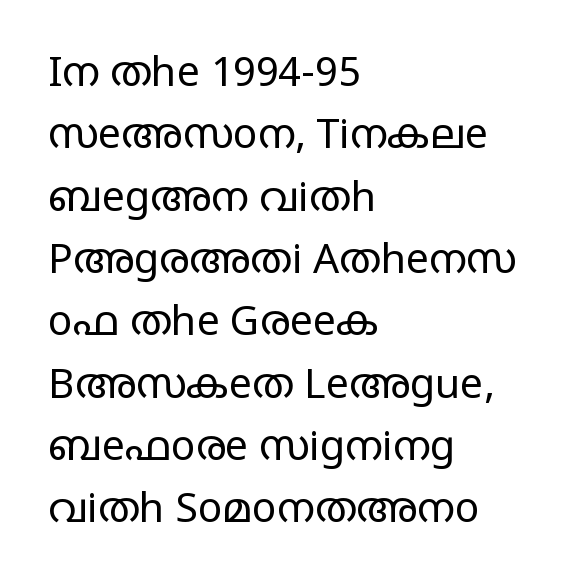
The vertical gap from one line to the next is medium. A typesetter would mark this as roman, not italic. Examine the stroke ends and you'll find no serifs. Weight class: somewhere from thin through regular. Do the characters align in a grid? No, the font is proportional. The gap between lines stays unmarked.
